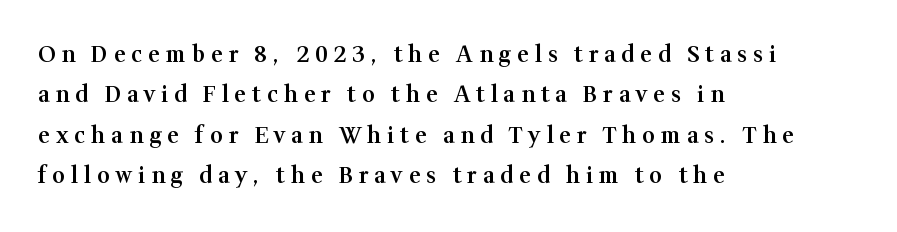
These words are printed semibold, heavier than regular yet not bold. Bare-footed words on every line. Ascenders rise straight up at ninety degrees. Someone cranked the tracking dial way up on this one. Short and long lines alike share a common starting point at left.
